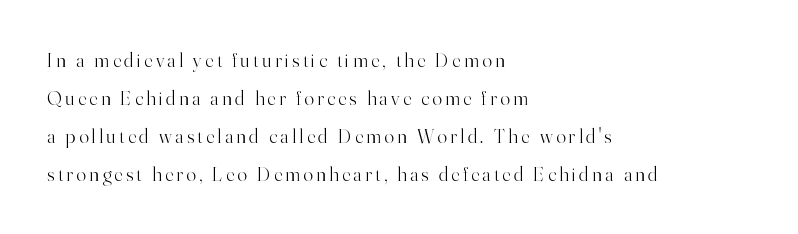
The image shows 20 px text type, upright; set left-aligned, loose line spacing (1.9x), not underlined.
